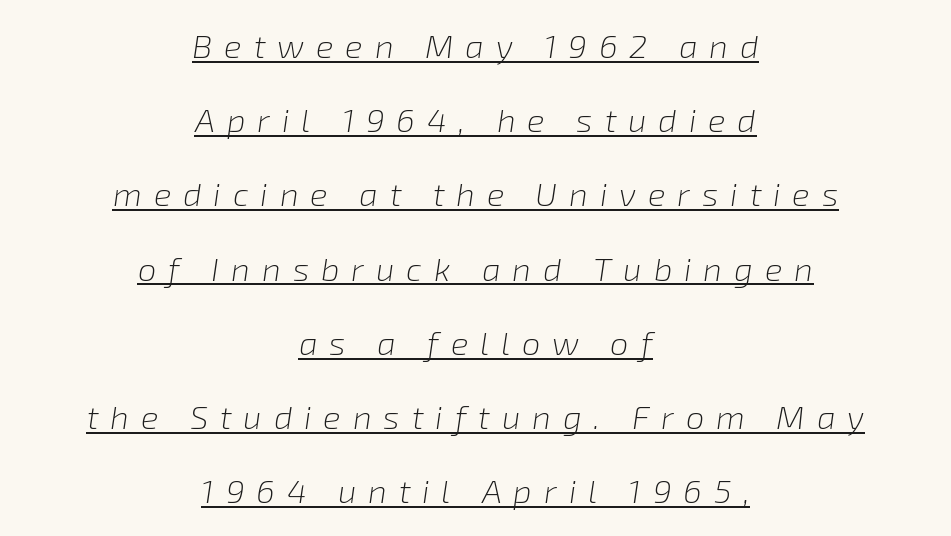
Q: Is the text bold? A: No.
Q: Is the text italic (slanted)? A: Yes, it leans right by about 8 degrees.
Q: Is the text underlined? A: Yes.
Q: How is the paragraph aligned? A: Centered.
Q: Is the spacing between letters normal or unusually wide? A: Unusually wide.
Q: Is the spacing between lines tight, normal or loose? A: Loose.
Q: Width (condensed, normal, or wide)? A: Normal.
Q: Stroke contrast? A: Low.
Q: x-height? A: Medium.
Q: Monospaced? A: No.
